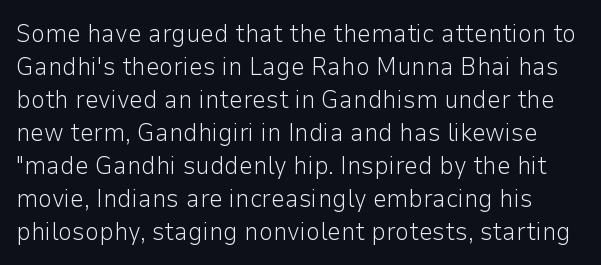
The specimen omits any rule beneath the text block's lines. Regular leading. A typesetter would call this zero additional tracking. No heavy texture on the line: the type isn't bold.
